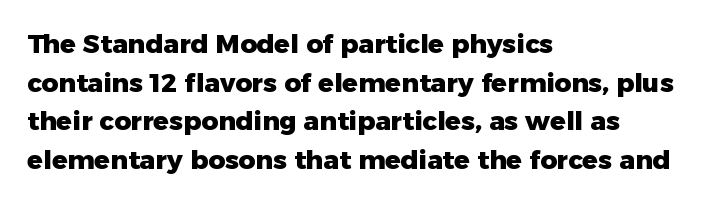
Leading: standard. Glyph-to-glyph distance matches everyday printed text. The face used here has the dense, thick strokes of a bold. These lines stack with their left ends in a neat column.
